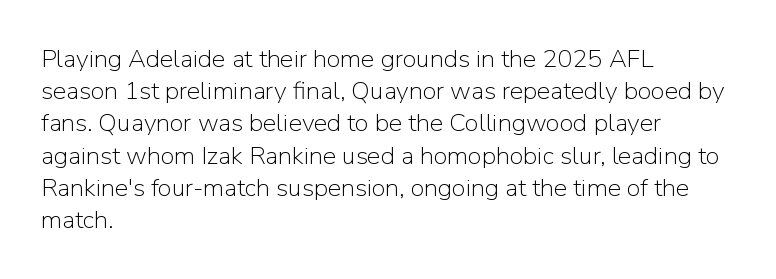
Q: Is the text bold? A: No.
Q: Is the text italic (slanted)? A: No, it is upright.
Q: Is the text underlined? A: No.
Q: How is the paragraph aligned? A: Left-aligned.
Q: Is the spacing between letters normal or unusually wide? A: Normal.
Q: Is the spacing between lines tight, normal or loose? A: Normal.
